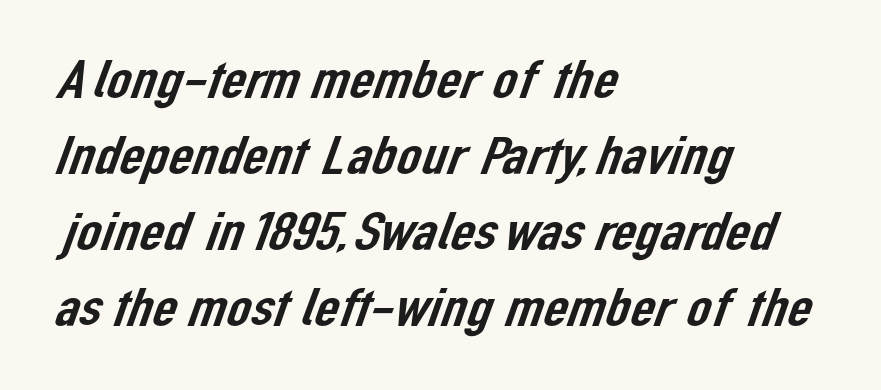
{"serif": "no", "width": "normal", "stroke_contrast": "low", "x_height": "medium", "monospaced": "no", "underline": "no", "align": "left", "line_spacing": "normal", "line_spacing_ratio": 1.41, "letter_spacing": "normal", "letter_spacing_em": 0.0, "glyph_px": 54}
